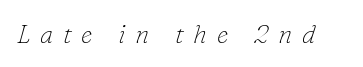
{"italic": "yes", "lean": "right", "slant_degrees": 16, "bold": "no", "underline": "no", "letter_spacing": "wide", "letter_spacing_em": 0.38, "glyph_px": 26}
